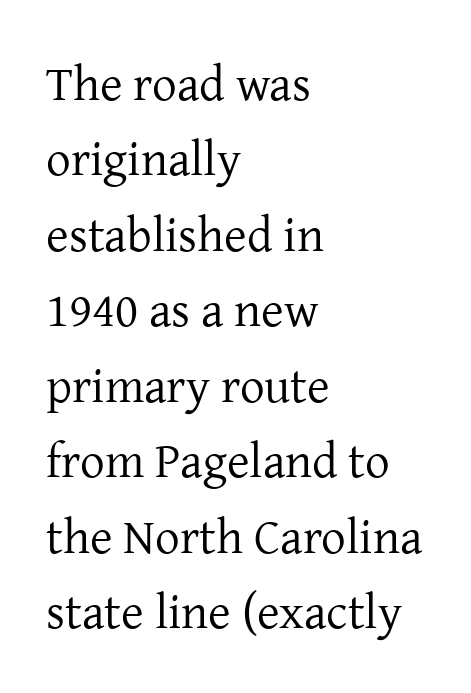
{"serif": "yes", "italic": "no", "bold": "no", "weight": "regular", "width": "normal", "stroke_contrast": "low", "x_height": "medium", "monospaced": "no", "underline": "no", "align": "left", "line_spacing": "normal", "line_spacing_ratio": 1.54, "letter_spacing": "normal", "letter_spacing_em": 0.0, "glyph_px": 49}
